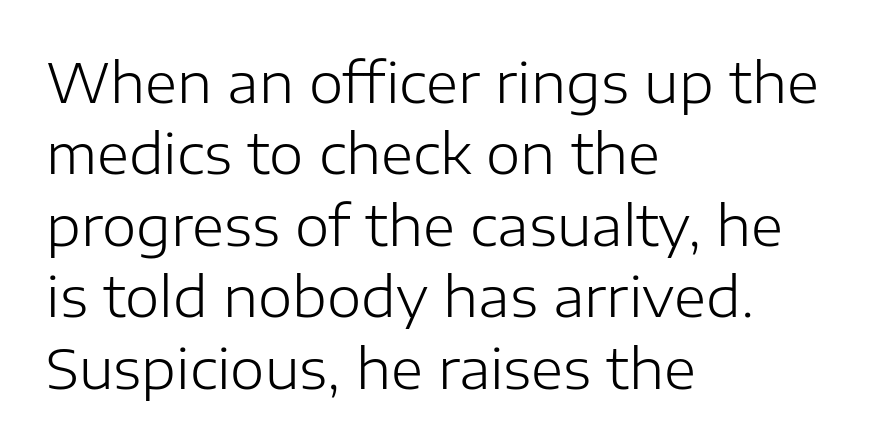
{"serif": "no", "italic": "no", "bold": "no", "weight": "light", "width": "normal", "stroke_contrast": "low", "x_height": "medium", "monospaced": "no", "underline": "no", "align": "left", "line_spacing": "normal", "line_spacing_ratio": 1.3, "letter_spacing": "normal", "letter_spacing_em": 0.0, "glyph_px": 55}
